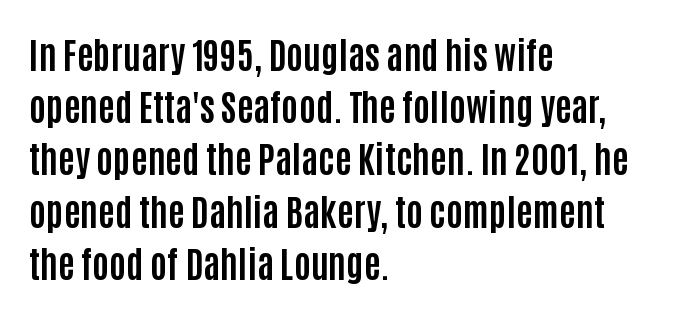
Regular leading. You could not count columns in this text — the font is proportionally spaced. The paragraph has a hard left edge and a soft right edge. No feet cap the strokes, marking this as sans-serif type.
